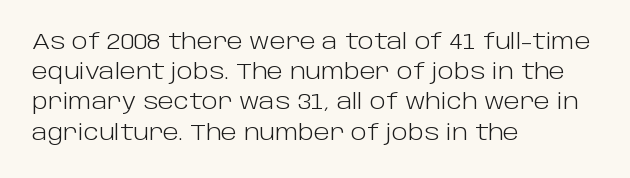
The image shows 21 px text type, upright; set left-aligned, normal line spacing (1.44x), normal letter spacing, not underlined.
